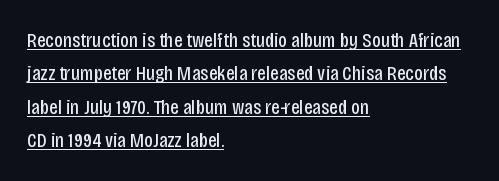
Q: Is the text bold? A: No.
Q: Is the text italic (slanted)? A: No, it is upright.
Q: Is the text underlined? A: Yes.
Q: How is the paragraph aligned? A: Left-aligned.
Q: Is the spacing between letters normal or unusually wide? A: Normal.
Q: Is the spacing between lines tight, normal or loose? A: Normal.
